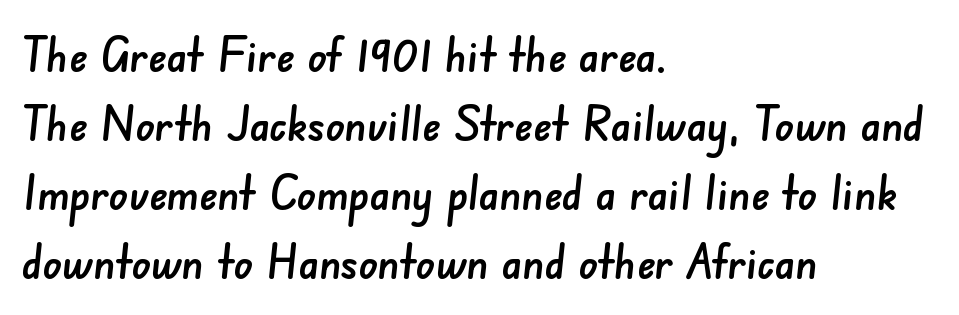
Typeset ragged right — the left edge is the straight one. Does the type have serifs? No, each stem ends abruptly. The strip under each line holds only bare page. The letters advance in unequal steps, a hallmark of proportional type.
